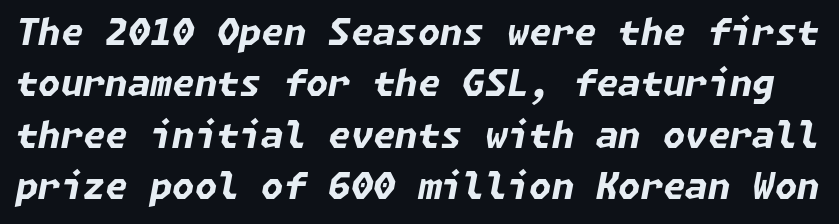
The image shows 36 px bold type, italic (leaning right); set normal line spacing (1.43x), normal letter spacing, not underlined; low stroke contrast and a medium x-height.
